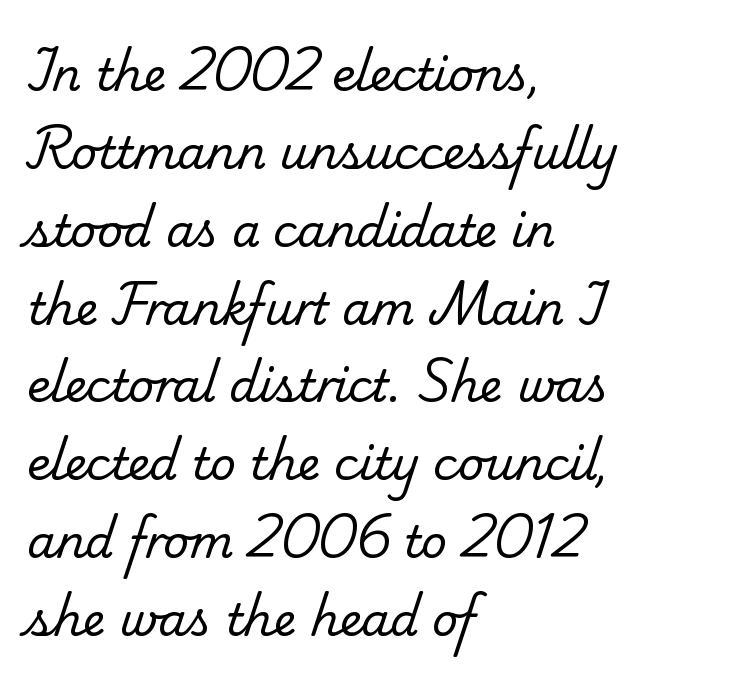
The image shows 45 px regular-weight serif type; set left-aligned, line spacing 1.73x, normal letter spacing, not underlined; low stroke contrast and a small x-height.
